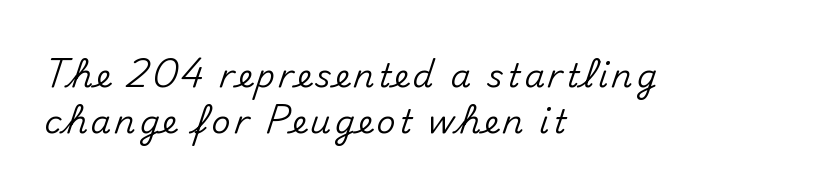
{"serif": "no", "width": "normal", "stroke_contrast": "medium", "x_height": "small", "monospaced": "no", "underline": "no", "align": "left", "line_spacing": "normal", "line_spacing_ratio": 1.38, "glyph_px": 33}
